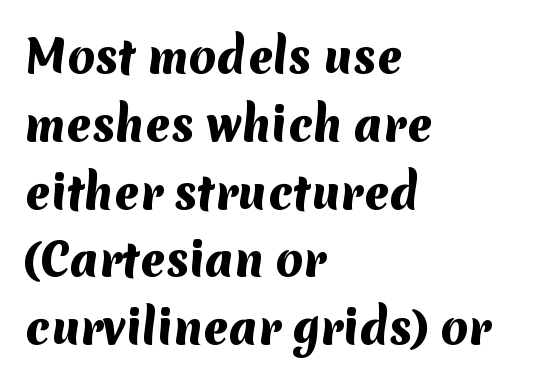
{"serif": "no", "bold": "yes", "weight": "heavy", "width": "normal", "stroke_contrast": "medium", "x_height": "medium", "monospaced": "no", "underline": "no", "align": "left", "line_spacing": "normal", "line_spacing_ratio": 1.54, "letter_spacing": "normal", "letter_spacing_em": 0.0, "glyph_px": 44}
